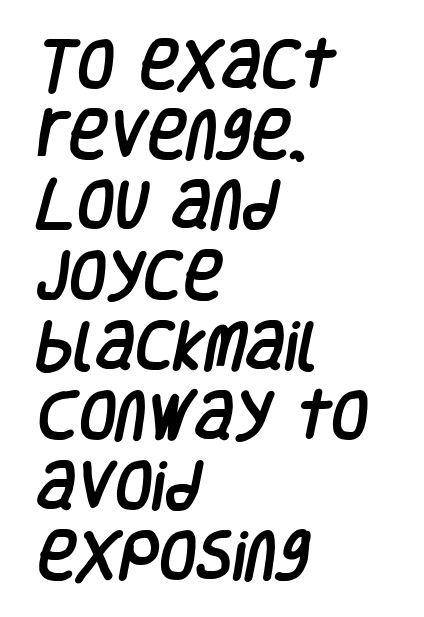
Q: Is the typeface a serif or a sans-serif typeface? A: Sans-serif.
Q: Is the text underlined? A: No.
Q: How is the paragraph aligned? A: Left-aligned.
Q: Is the spacing between letters normal or unusually wide? A: Normal.
Q: Is the spacing between lines tight, normal or loose? A: Normal.
Q: Width (condensed, normal, or wide)? A: Condensed.
Q: Stroke contrast? A: Low.
Q: x-height? A: Large.
Q: Monospaced? A: No.
